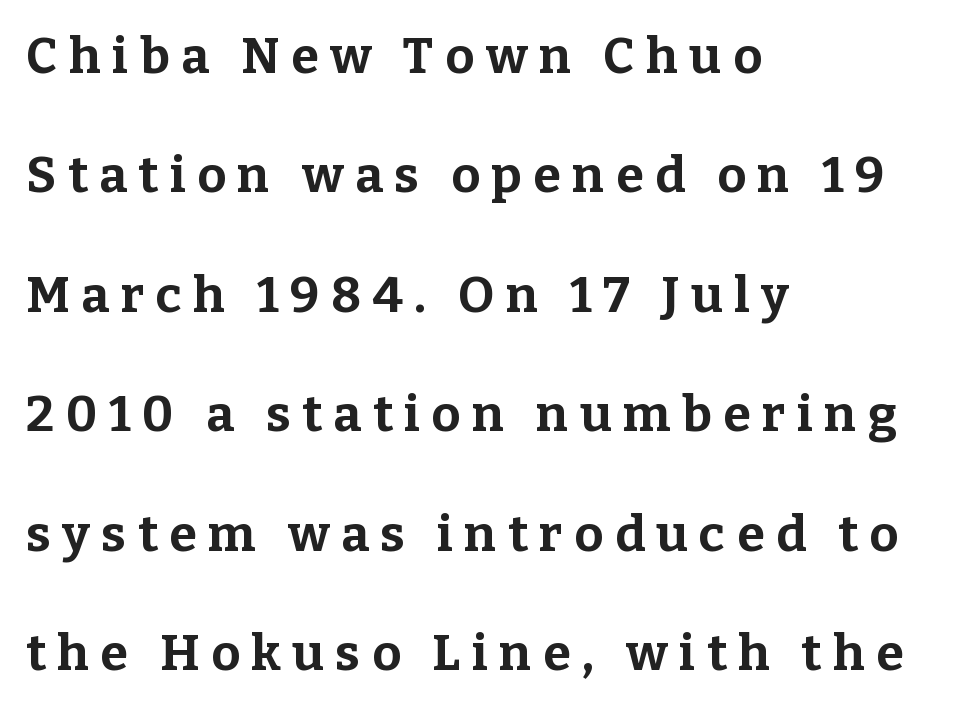
Q: Is the text bold? A: Yes.
Q: Is the text italic (slanted)? A: No, it is upright.
Q: Is the typeface a serif or a sans-serif typeface? A: Serif.
Q: Is the text underlined? A: No.
Q: How is the paragraph aligned? A: Left-aligned.
Q: Is the spacing between letters normal or unusually wide? A: Unusually wide.
Q: Is the spacing between lines tight, normal or loose? A: Loose.
Q: Width (condensed, normal, or wide)? A: Normal.
Q: Stroke contrast? A: Low.
Q: x-height? A: Medium.
Q: Monospaced? A: No.
